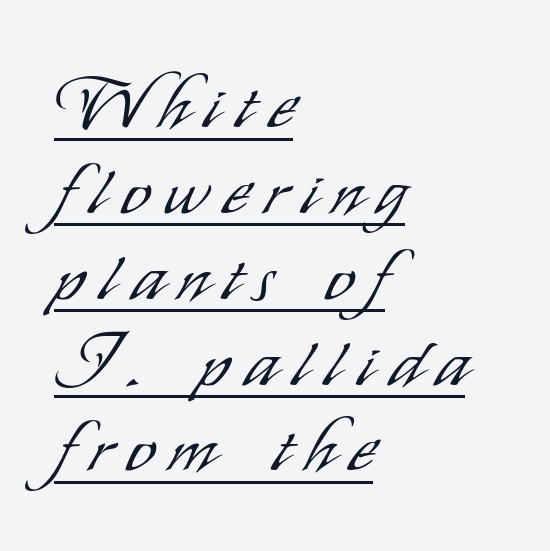
The image shows 74 px light, condensed sans-serif type; set left-aligned, line spacing 1.16x, unusually wide letter spacing (+0.21 em), underlined; low stroke contrast and a small x-height.
